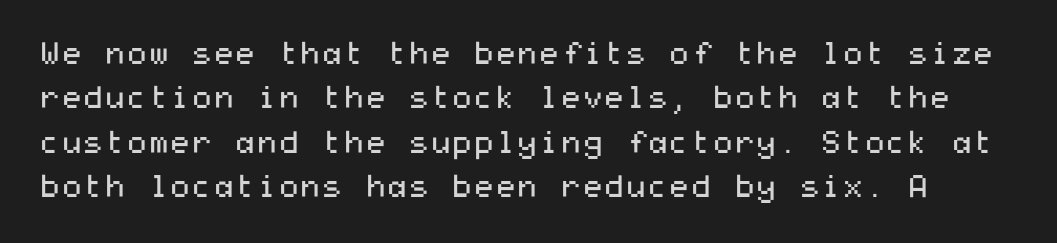
The image shows 31 px regular-weight, wide sans-serif type, upright; set normal line spacing (1.43x), normal letter spacing, not underlined; medium stroke contrast and a medium x-height.
